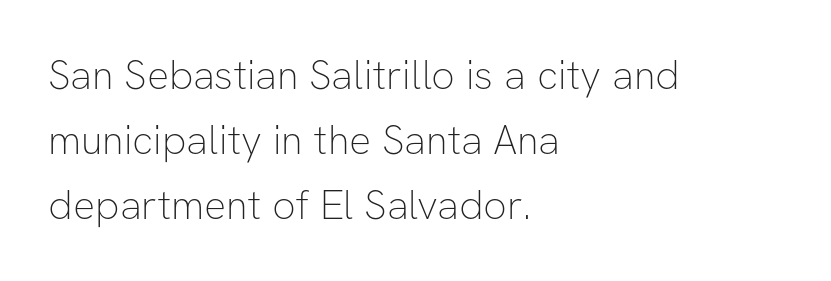
Q: Is the text bold? A: No.
Q: Is the text italic (slanted)? A: No, it is upright.
Q: Is the typeface a serif or a sans-serif typeface? A: Sans-serif.
Q: Is the text underlined? A: No.
Q: How is the paragraph aligned? A: Left-aligned.
Q: Is the spacing between letters normal or unusually wide? A: Normal.
Q: Is the spacing between lines tight, normal or loose? A: Normal.
Q: Width (condensed, normal, or wide)? A: Normal.
Q: Stroke contrast? A: Low.
Q: x-height? A: Medium.
Q: Monospaced? A: No.
